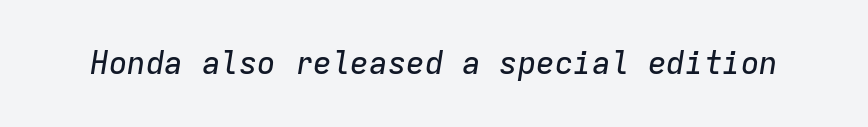
Q: Is the text italic (slanted)? A: Yes, it leans right by about 9 degrees.
Q: Is the text underlined? A: No.
Q: Is the spacing between letters normal or unusually wide? A: Normal.
Q: Width (condensed, normal, or wide)? A: Normal.
Q: Stroke contrast? A: Low.
Q: x-height? A: Medium.
Q: Monospaced? A: Yes.
